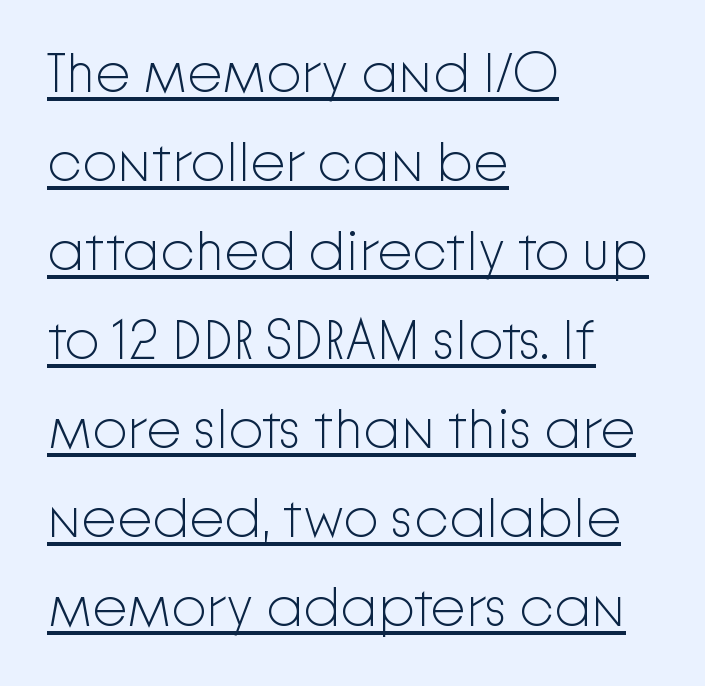
{"serif": "no", "italic": "no", "bold": "no", "weight": "light", "width": "normal", "stroke_contrast": "low", "x_height": "medium", "monospaced": "no", "underline": "yes", "align": "left", "line_spacing": "normal", "line_spacing_ratio": 1.59, "letter_spacing": "normal", "letter_spacing_em": 0.0, "glyph_px": 56}
